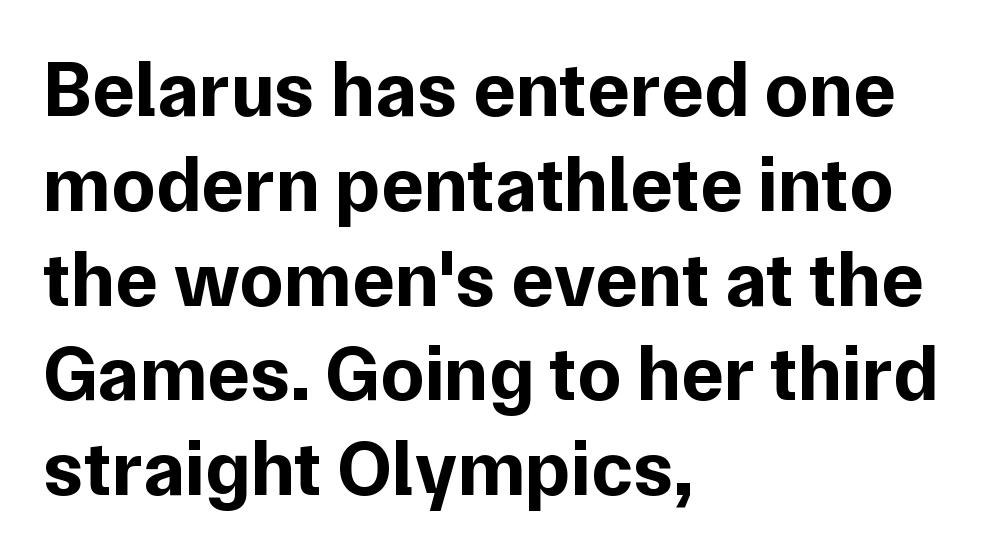
Emphasis by weight is at full strength: bold. The face used here is a sans, in the tradition of grotesques and geometrics. These lines are set flush left with a ragged right edge. The typography opts for an upright posture over an oblique one.
